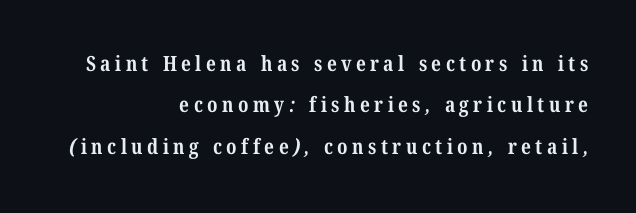
{"bold": "yes", "underline": "no", "align": "right", "line_spacing": "loose", "line_spacing_ratio": 1.97, "letter_spacing": "wide", "letter_spacing_em": 0.21, "glyph_px": 21}
